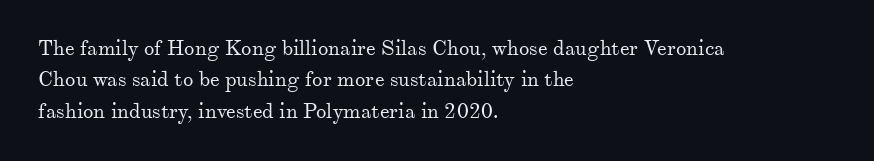
{"italic": "no", "bold": "no", "underline": "no", "align": "left", "line_spacing": "normal", "line_spacing_ratio": 1.49, "letter_spacing": "normal", "letter_spacing_em": 0.0, "glyph_px": 21}
